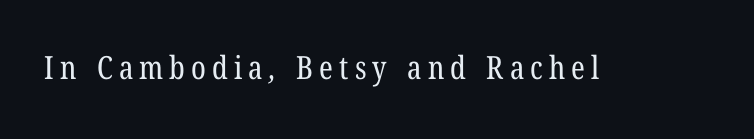
{"serif": "yes", "bold": "no", "weight": "regular", "width": "condensed", "stroke_contrast": "low", "x_height": "medium", "monospaced": "no", "underline": "no", "glyph_px": 32}
